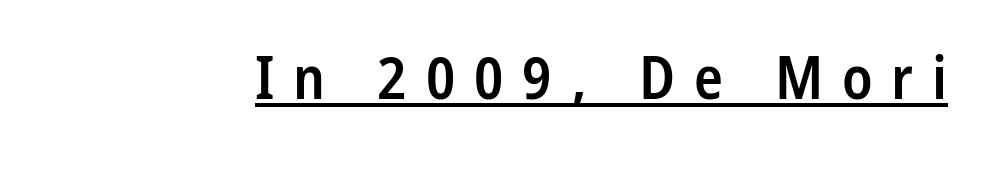
{"serif": "no", "italic": "no", "bold": "semi", "weight": "semibold", "width": "condensed", "stroke_contrast": "low", "x_height": "medium", "monospaced": "no", "underline": "yes", "letter_spacing": "wide", "letter_spacing_em": 0.31, "glyph_px": 60}
